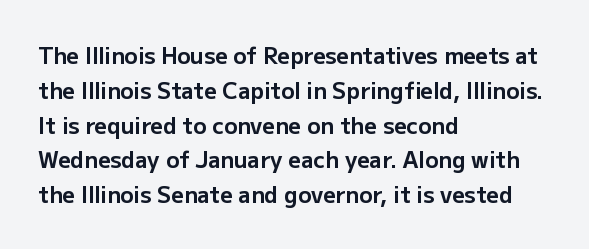
One-word summary of the alignment: left. Characters remain perfectly vertical along every line. Words float on clear page, feet unadorned. Look at the tracking — it's just the regular setting, nothing added.
